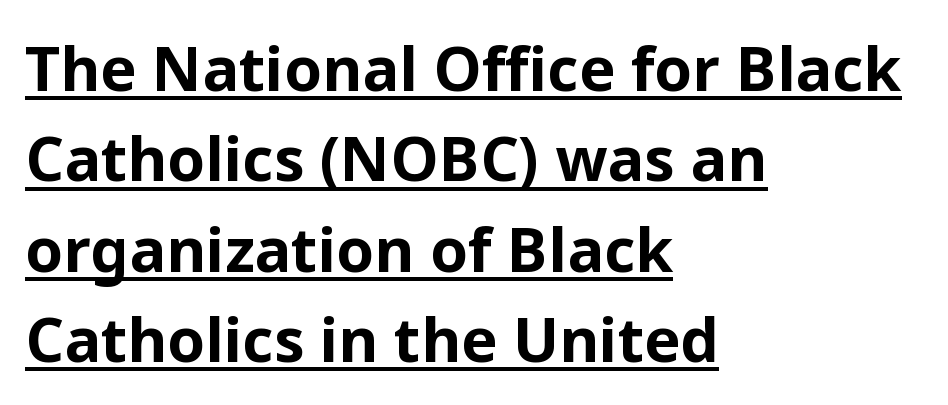
The image shows 61 px bold sans-serif type, upright; set left-aligned, normal line spacing (1.48x), normal letter spacing, underlined; low stroke contrast and a medium x-height.
